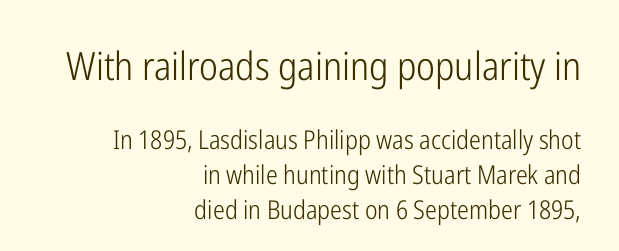
The image shows 39 px light, condensed sans-serif type, upright; set right-aligned, normal line spacing (1.34x), normal letter spacing, not underlined; the first (top) block is 1.5x larger; low stroke contrast and a medium x-height.
